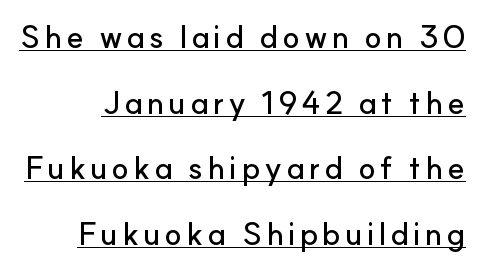
Q: Is the text italic (slanted)? A: No, it is upright.
Q: Is the typeface a serif or a sans-serif typeface? A: Sans-serif.
Q: Is the text underlined? A: Yes.
Q: Is the spacing between lines tight, normal or loose? A: Loose.
Q: Width (condensed, normal, or wide)? A: Normal.
Q: Stroke contrast? A: Low.
Q: x-height? A: Small.
Q: Monospaced? A: No.
